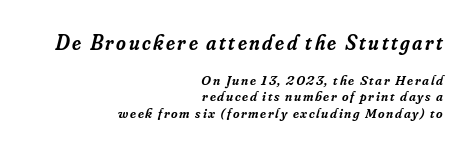
Q: Is the text bold? A: Semi-bold.
Q: Is the text italic (slanted)? A: Yes, it leans right by about 16 degrees.
Q: Is the text underlined? A: No.
Q: How is the paragraph aligned? A: Right-aligned.
Q: Which block of text is set in a larger size, the first (top) or the second (bottom)? A: The first (top) one.
